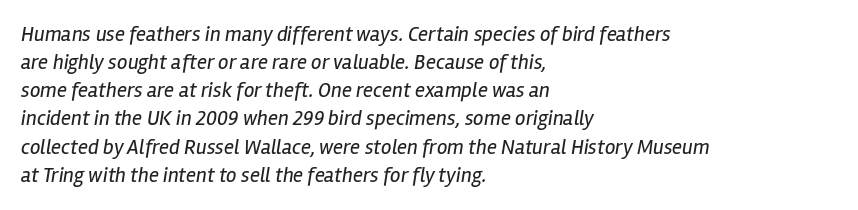
{"italic": "yes", "lean": "right", "slant_degrees": 12, "bold": "no", "underline": "no", "align": "left", "line_spacing": "normal", "line_spacing_ratio": 1.34, "letter_spacing": "normal", "letter_spacing_em": 0.0, "glyph_px": 21}
